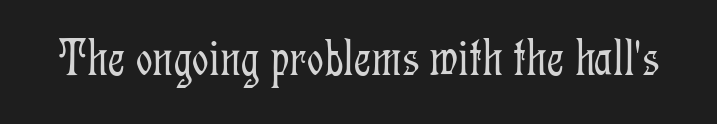
Here the designer chose a conventional face with non-uniform glyph widths. Only glyphs here, with clear space below each row. Does extra space separate the letters? No, they use regular spacing. Every stem runs plumb, perpendicular to the baseline.
